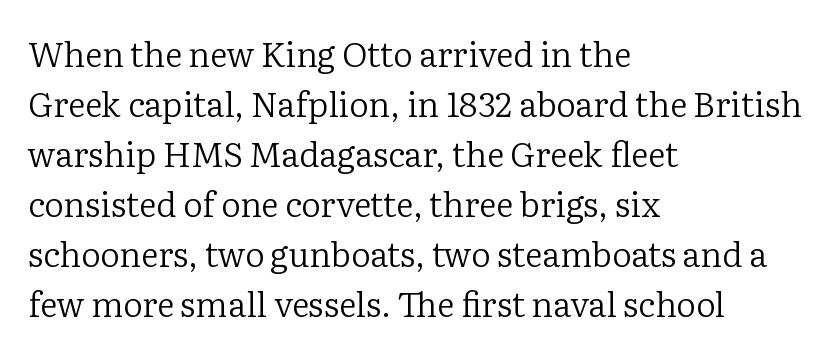
The image shows 34 px regular-weight serif type, upright; set left-aligned, normal line spacing (1.47x), normal letter spacing, not underlined; low stroke contrast and a medium x-height.
